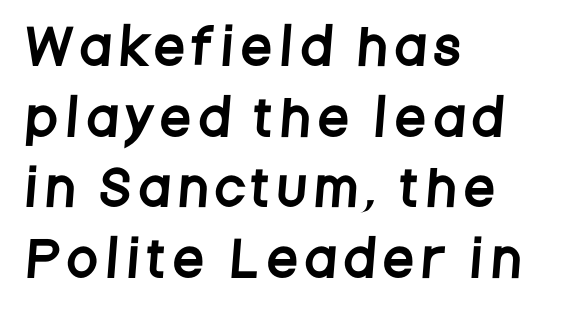
Q: Is the typeface a serif or a sans-serif typeface? A: Sans-serif.
Q: Is the text underlined? A: No.
Q: How is the paragraph aligned? A: Left-aligned.
Q: Is the spacing between letters normal or unusually wide? A: Unusually wide.
Q: Is the spacing between lines tight, normal or loose? A: Normal.
Q: Width (condensed, normal, or wide)? A: Condensed.
Q: Stroke contrast? A: Low.
Q: x-height? A: Large.
Q: Monospaced? A: No.
